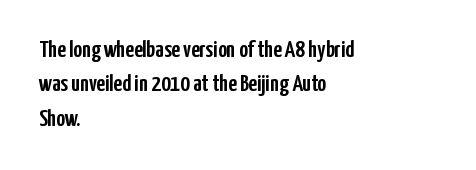
The image shows 24 px text type, upright; set left-aligned, normal line spacing (1.43x), normal letter spacing, not underlined.
